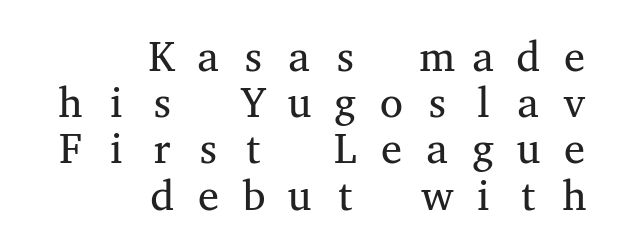
The image shows 42 px regular-weight, wide serif type, upright, monospaced; set right-aligned, tight line spacing (1.1x), unusually wide letter spacing (+0.31 em), not underlined; medium stroke contrast and a medium x-height.
